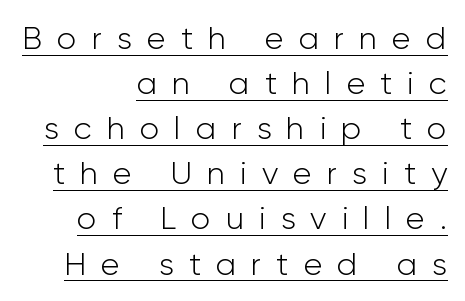
The compositor pushed each line to the right boundary. Is this a fixed-width face? No — the glyphs have proportional, varying widths. Notice how a bar underscores the lettering throughout. Look at the tracking — it's clearly loosened, letters drifting apart. Leading: standard. The letterforms sit at book weight or below.
